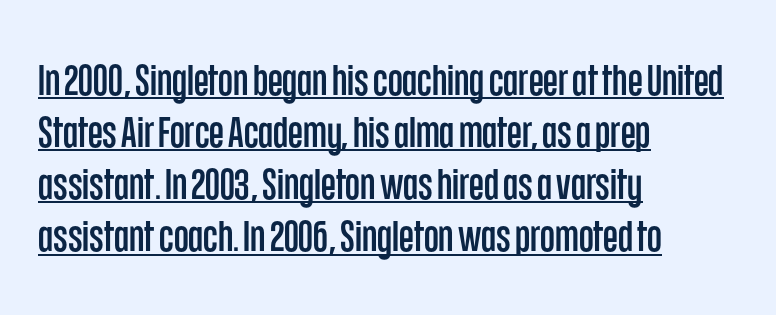
The image shows 43 px condensed sans-serif type, upright; set left-aligned, line spacing 1.21x, normal letter spacing, underlined; low stroke contrast and a large x-height.
